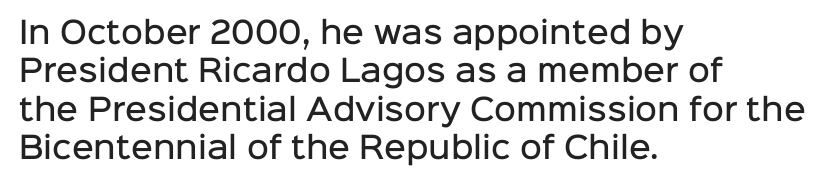
The image shows 30 px semibold sans-serif type, upright; set left-aligned, normal line spacing (1.28x), normal letter spacing, not underlined; low stroke contrast and a medium x-height.
